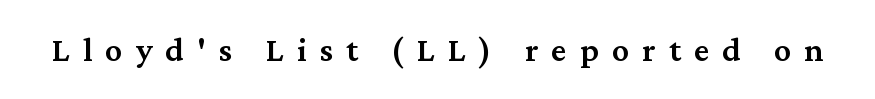
Decoration check: the copy has no underline. Observe the serifs anchoring each vertical stroke in this sample. A typesetter would mark this as roman, not italic. Loose tracking; the words dissolve into strings of separated letters. The rendering uses a semibold face; strokes are thickened but not to full bold. Here the designer chose a conventional face with non-uniform glyph widths.
